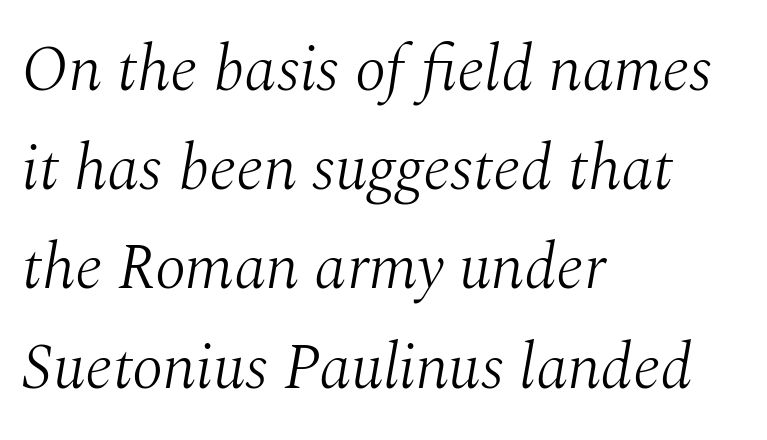
The letters are slanted; this is an italic face. Caption: standard tracking, unaltered. Look at the bottom of the vertical strokes: they flare into serifs here. Vertically, the passage feels balanced, rows spaced as you'd expect. Caption: multi-line text, flush left, ragged right.
